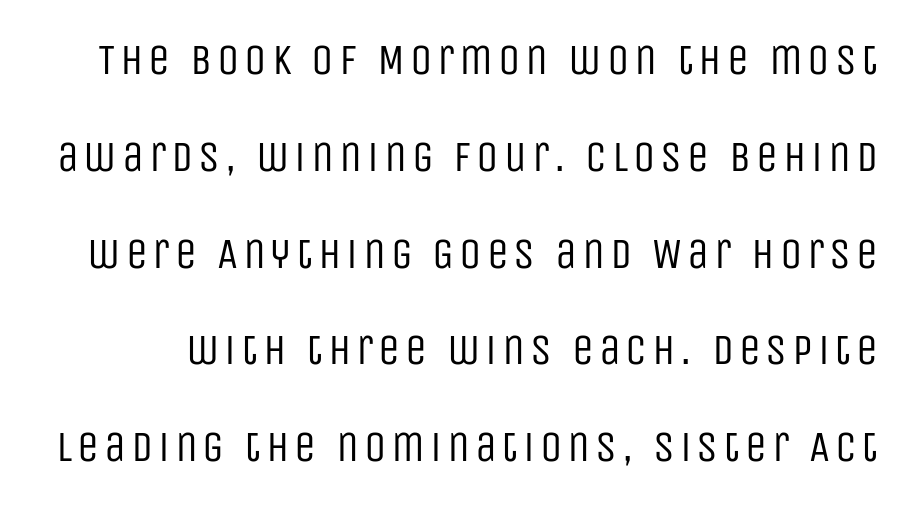
Q: Is the text bold? A: No.
Q: Is the text italic (slanted)? A: No, it is upright.
Q: Is the typeface a serif or a sans-serif typeface? A: Sans-serif.
Q: Is the text underlined? A: No.
Q: Is the spacing between lines tight, normal or loose? A: Loose.
Q: Width (condensed, normal, or wide)? A: Condensed.
Q: Stroke contrast? A: Low.
Q: x-height? A: Large.
Q: Monospaced? A: No.
